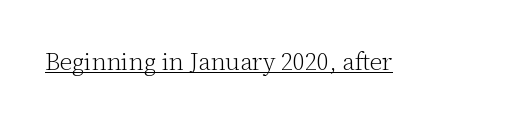
Underlined type. When letters stand straight like this, we call the style roman or upright. The line texture is even and compact thanks to regular tracking. The strokes carry an ordinary text weight at most.
